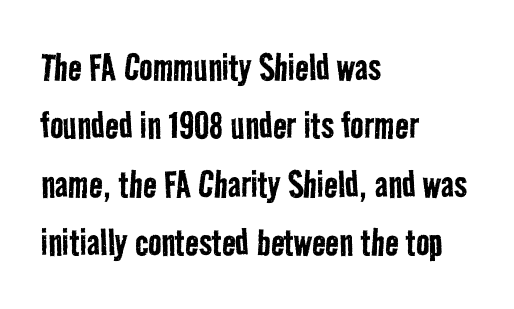
The characters display no serif detailing; their extremities are plain. Check the space under the baseline: it is left empty. The lines sit at an ordinary, default distance from one another. If you drew a ruler down the left edge, every line would touch it.
